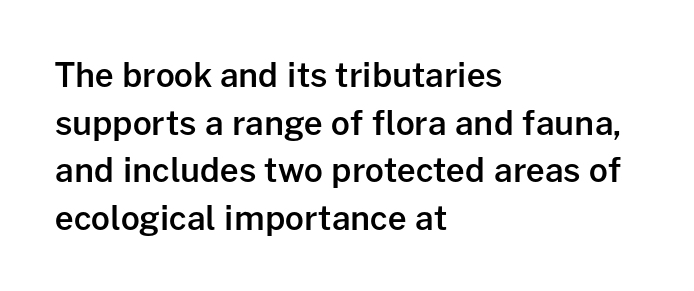
{"serif": "no", "italic": "no", "bold": "semi", "weight": "semibold", "width": "normal", "stroke_contrast": "low", "x_height": "medium", "monospaced": "no", "underline": "no", "align": "left", "line_spacing": "normal", "line_spacing_ratio": 1.44, "letter_spacing": "normal", "letter_spacing_em": 0.0, "glyph_px": 33}
